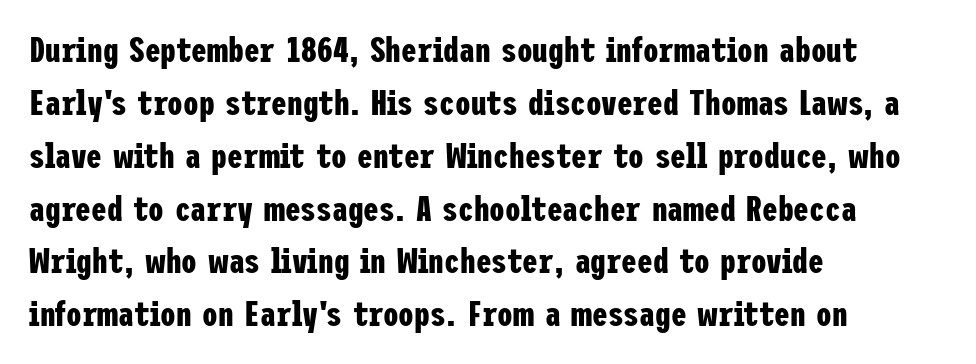
The image shows 35 px bold, condensed sans-serif type, upright; set left-aligned, normal line spacing (1.51x), normal letter spacing, not underlined; low stroke contrast and a medium x-height.
